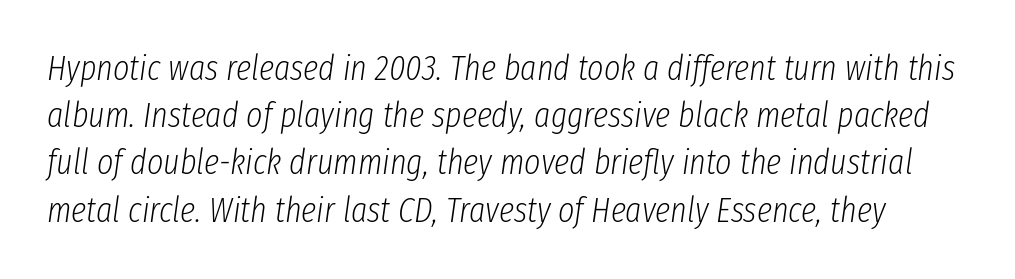
Q: Is the text bold? A: No.
Q: Is the text italic (slanted)? A: Yes, it leans right by about 8 degrees.
Q: Is the text underlined? A: No.
Q: Is the spacing between letters normal or unusually wide? A: Normal.
Q: Is the spacing between lines tight, normal or loose? A: Normal.
Q: Width (condensed, normal, or wide)? A: Condensed.
Q: Stroke contrast? A: Low.
Q: x-height? A: Medium.
Q: Monospaced? A: No.
